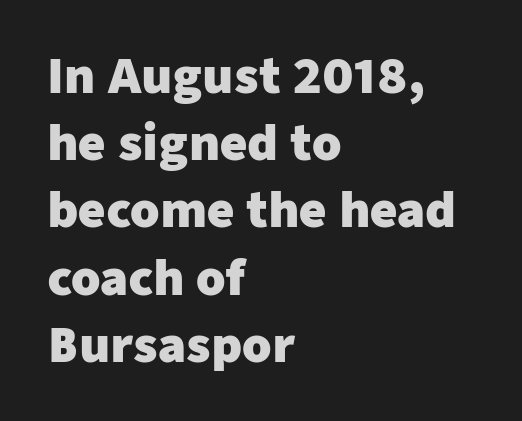
{"serif": "no", "italic": "no", "bold": "yes", "weight": "heavy", "width": "normal", "stroke_contrast": "low", "x_height": "medium", "monospaced": "no", "underline": "no", "align": "left", "line_spacing": "normal", "line_spacing_ratio": 1.43, "letter_spacing": "normal", "letter_spacing_em": 0.0, "glyph_px": 47}
